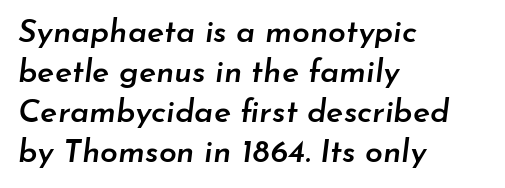
The lines are quadded left. A typesetter would call this proportional, since set widths differ per character. Regarding leading, the lines here are spaced in the standard way. The zone under the glyphs is completely vacant.
